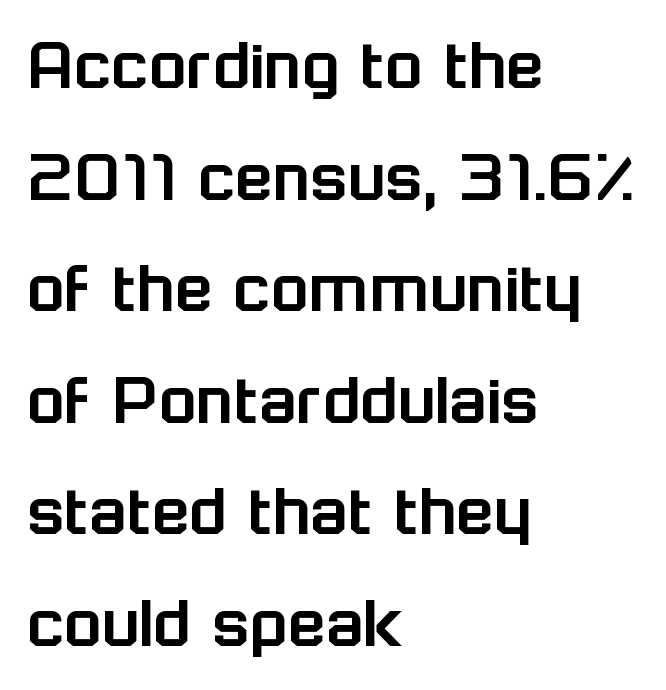
Q: Is the text italic (slanted)? A: No, it is upright.
Q: Is the typeface a serif or a sans-serif typeface? A: Sans-serif.
Q: Is the text underlined? A: No.
Q: How is the paragraph aligned? A: Left-aligned.
Q: Is the spacing between letters normal or unusually wide? A: Normal.
Q: Is the spacing between lines tight, normal or loose? A: Normal.
Q: Width (condensed, normal, or wide)? A: Normal.
Q: Stroke contrast? A: Low.
Q: x-height? A: Medium.
Q: Monospaced? A: No.
